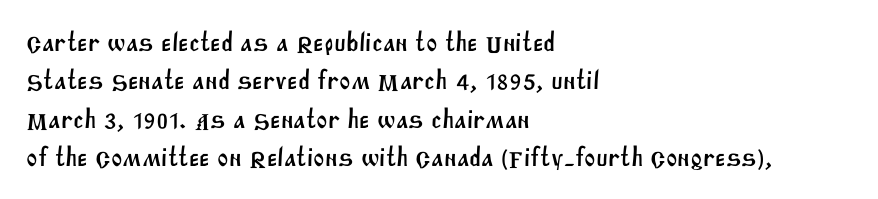
Q: Is the text underlined? A: No.
Q: How is the paragraph aligned? A: Left-aligned.
Q: Is the spacing between letters normal or unusually wide? A: Normal.
Q: Is the spacing between lines tight, normal or loose? A: Normal.
